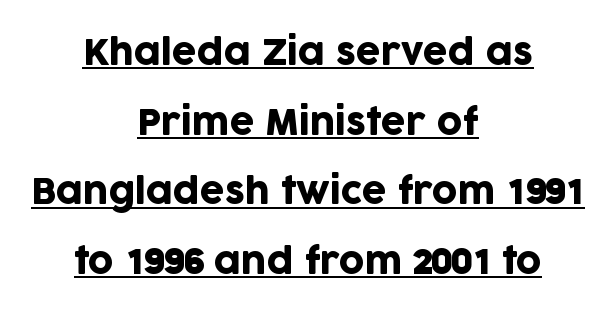
{"serif": "no", "italic": "no", "width": "normal", "stroke_contrast": "low", "x_height": "large", "monospaced": "no", "underline": "yes", "align": "center", "line_spacing": "loose", "line_spacing_ratio": 1.99, "letter_spacing": "normal", "letter_spacing_em": 0.0, "glyph_px": 35}
